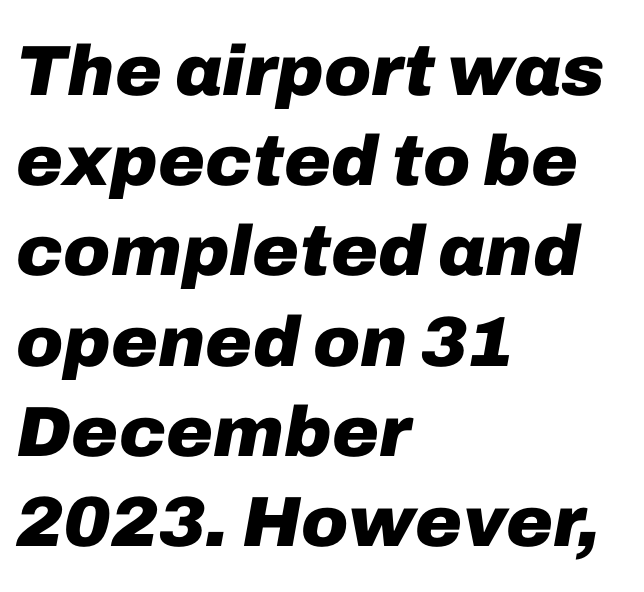
The image shows 71 px heavy type, italic (leaning right); set left-aligned, normal line spacing (1.27x), normal letter spacing, not underlined; low stroke contrast and a medium x-height.
